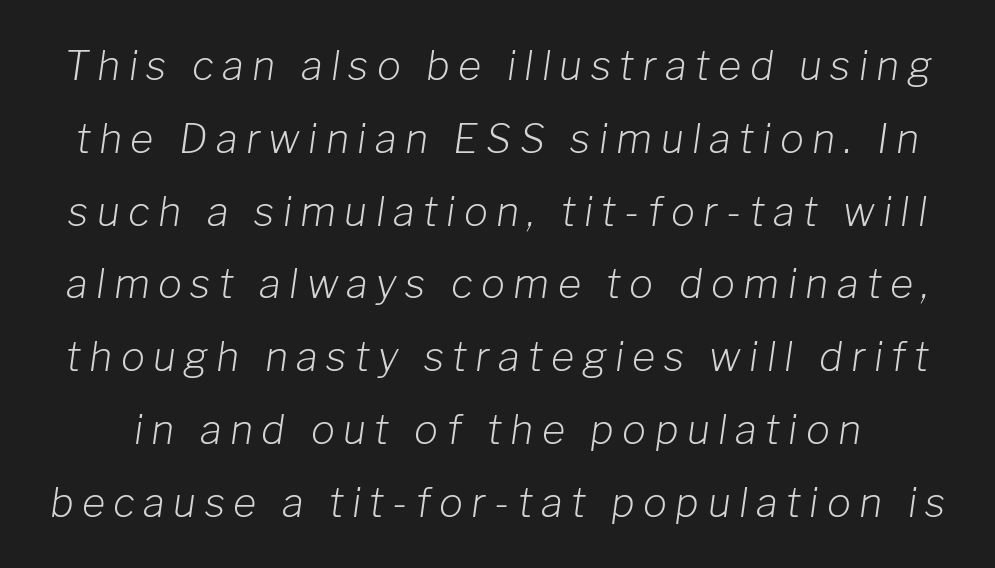
{"italic": "yes", "lean": "right", "slant_degrees": 8, "bold": "no", "weight": "light", "width": "normal", "stroke_contrast": "low", "x_height": "medium", "monospaced": "no", "underline": "no", "line_spacing_ratio": 1.82, "letter_spacing": "wide", "letter_spacing_em": 0.21, "glyph_px": 40}
